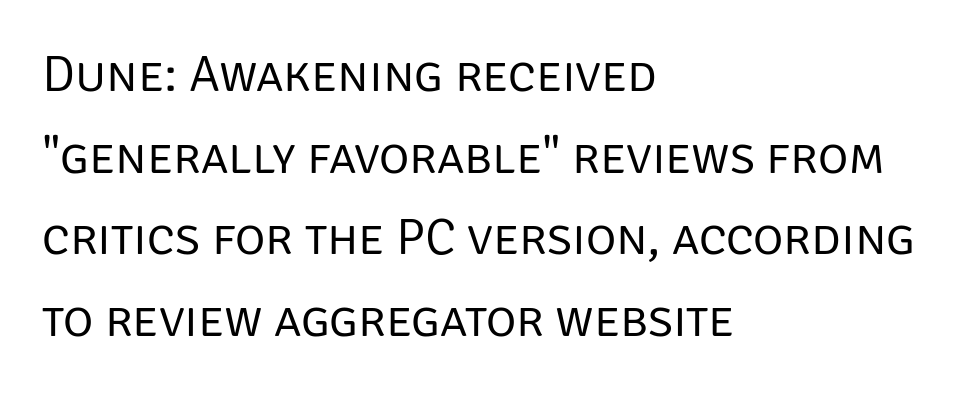
The designer went with a sans here, leaving each stem footless. The characters are drawn with everyday or finer stroke widths. Note the varied advance widths — an 'i' is clearly narrower than an 'm'. The lines in this sample share a left origin and differ only in where they stop.
